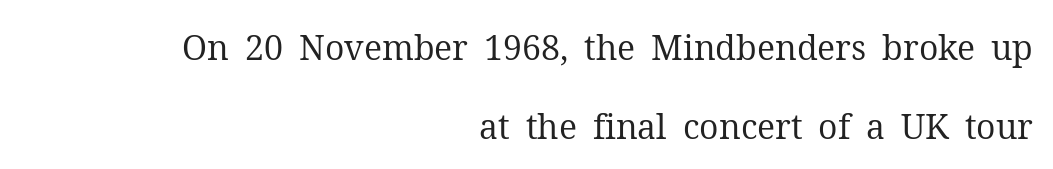
{"serif": "yes", "italic": "no", "bold": "no", "weight": "regular", "width": "normal", "stroke_contrast": "medium", "x_height": "medium", "monospaced": "no", "underline": "no", "align": "right", "line_spacing": "loose", "line_spacing_ratio": 2.31, "letter_spacing": "normal", "letter_spacing_em": 0.0, "glyph_px": 34}
